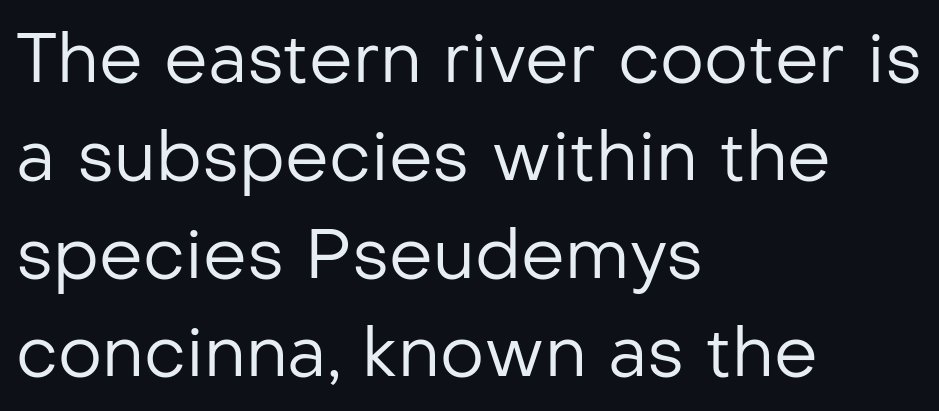
{"serif": "no", "italic": "no", "bold": "no", "weight": "regular", "width": "normal", "stroke_contrast": "low", "x_height": "medium", "monospaced": "no", "underline": "no", "align": "left", "line_spacing": "normal", "line_spacing_ratio": 1.42, "letter_spacing": "normal", "letter_spacing_em": 0.0, "glyph_px": 69}
